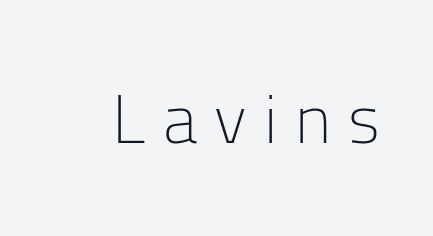
{"serif": "no", "italic": "no", "bold": "no", "weight": "light", "width": "normal", "stroke_contrast": "low", "x_height": "medium", "monospaced": "no", "underline": "no", "letter_spacing": "wide", "letter_spacing_em": 0.25, "glyph_px": 69}
